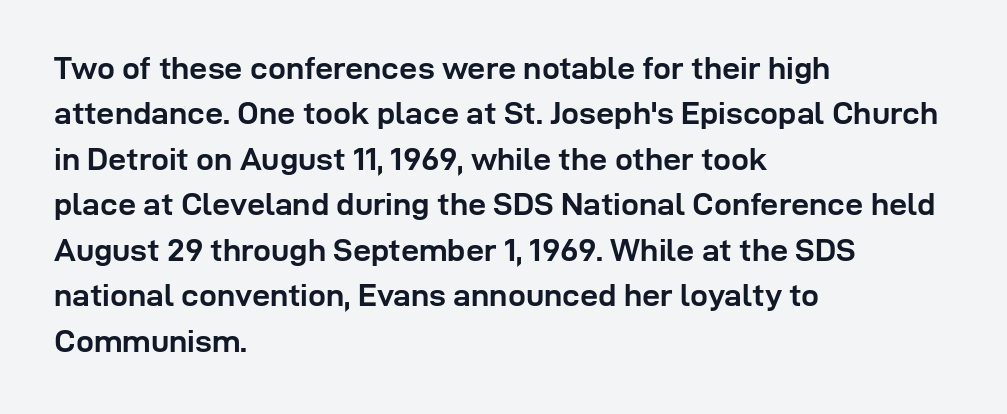
Here the glyphs are tracked normally, forming tight word shapes. The type family on display is of the sans-serif kind. The face used here has the dense, thick strokes of a bold. Rows of type keep a routine distance in the vertical direction. Caption: multi-line text, flush left, ragged right. It's the straight-up-and-down kind of type.
